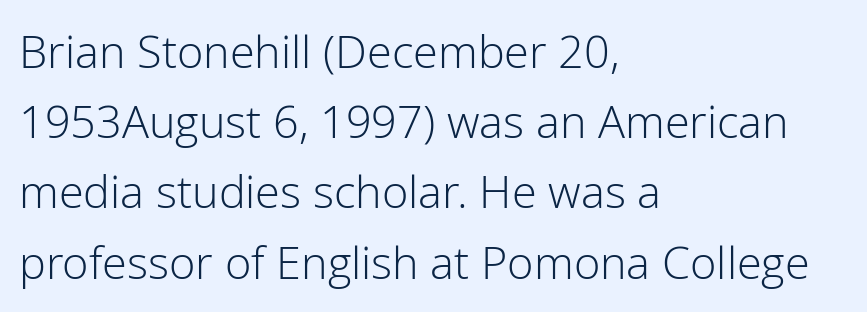
Q: Is the text bold? A: No.
Q: Is the text italic (slanted)? A: No, it is upright.
Q: Is the typeface a serif or a sans-serif typeface? A: Sans-serif.
Q: Is the text underlined? A: No.
Q: How is the paragraph aligned? A: Left-aligned.
Q: Is the spacing between letters normal or unusually wide? A: Normal.
Q: Is the spacing between lines tight, normal or loose? A: Normal.
Q: Width (condensed, normal, or wide)? A: Normal.
Q: Stroke contrast? A: Low.
Q: x-height? A: Medium.
Q: Monospaced? A: No.
